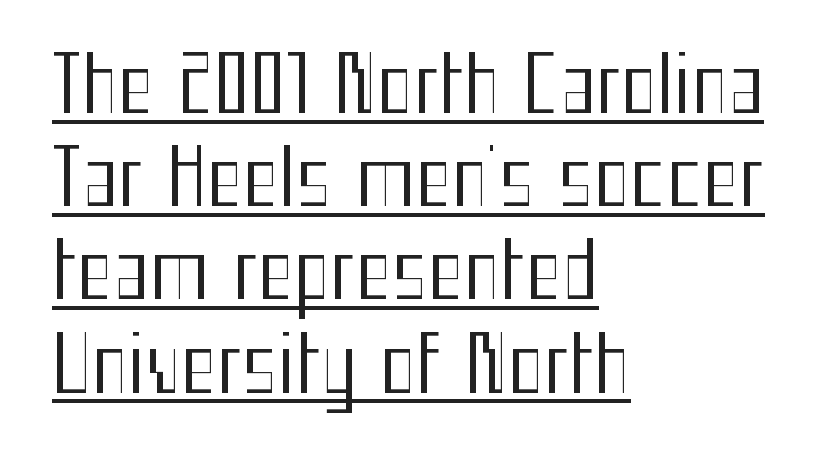
{"serif": "no", "italic": "no", "bold": "no", "weight": "regular", "width": "condensed", "stroke_contrast": "medium", "x_height": "medium", "monospaced": "no", "underline": "yes", "align": "left", "line_spacing_ratio": 1.21, "letter_spacing": "normal", "letter_spacing_em": 0.0, "glyph_px": 77}
